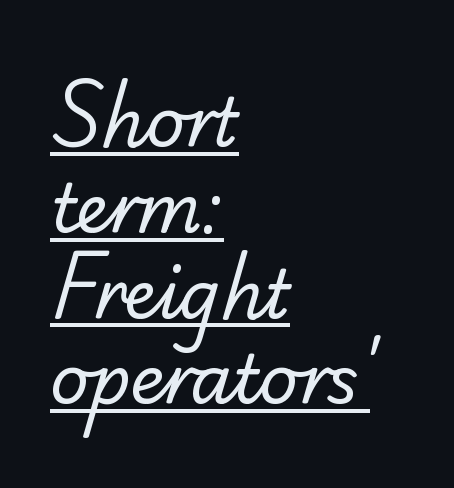
In terms of letterform style, serifs are entirely absent. Spacing between characters is what you'd get straight out of the box. Horizontal bands of white between lines are of average thickness. Stems and bowls with no extra thickness — not bold.
